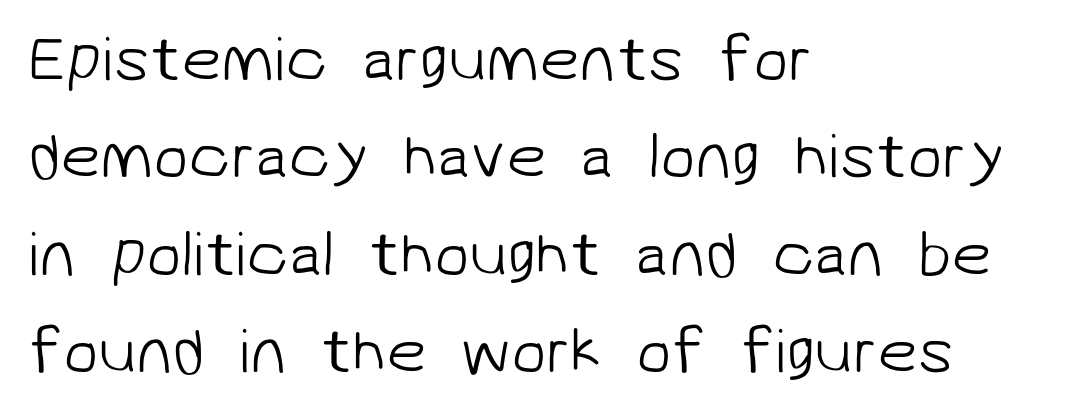
{"serif": "no", "bold": "no", "weight": "light", "width": "normal", "stroke_contrast": "low", "x_height": "medium", "monospaced": "no", "underline": "no", "align": "left", "line_spacing": "normal", "line_spacing_ratio": 1.52, "letter_spacing": "normal", "letter_spacing_em": 0.0, "glyph_px": 64}
